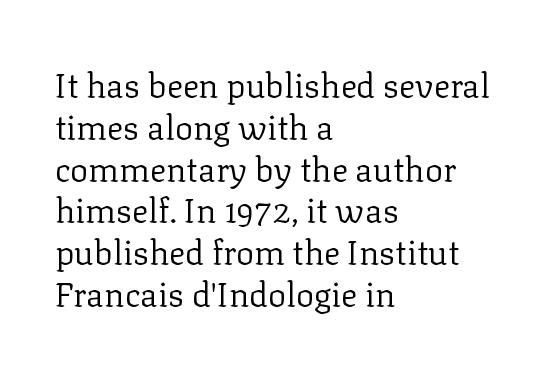
All the whitespace from short lines collects on the right. Descenders are the only things crossing below the line. Unlike a clean sans, this face finishes its strokes with serifs. The lettering holds an erect, upright posture throughout.
